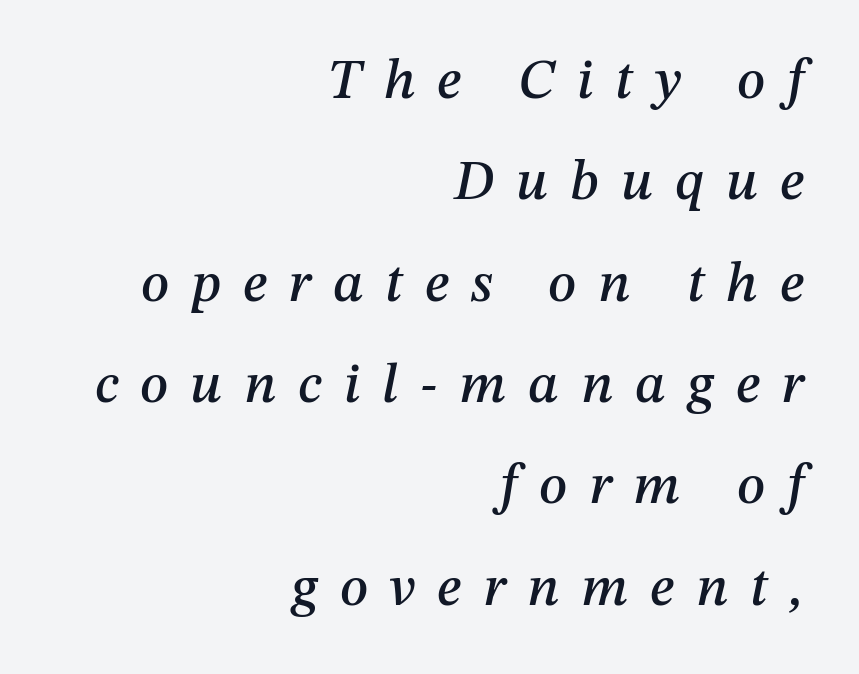
Q: Is the text italic (slanted)? A: Yes, it leans right by about 12 degrees.
Q: Is the text underlined? A: No.
Q: How is the paragraph aligned? A: Right-aligned.
Q: Is the spacing between letters normal or unusually wide? A: Unusually wide.
Q: Width (condensed, normal, or wide)? A: Normal.
Q: Stroke contrast? A: Medium.
Q: x-height? A: Medium.
Q: Monospaced? A: No.
